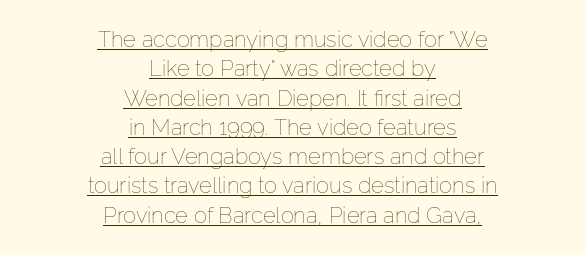
Q: Is the text bold? A: No.
Q: Is the text italic (slanted)? A: No, it is upright.
Q: Is the text underlined? A: Yes.
Q: How is the paragraph aligned? A: Centered.
Q: Is the spacing between letters normal or unusually wide? A: Normal.
Q: Is the spacing between lines tight, normal or loose? A: Normal.
